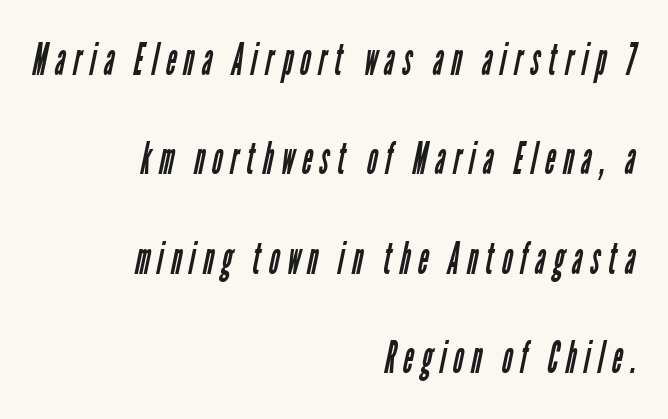
The image shows 44 px regular-weight, condensed sans-serif type; set right-aligned, loose line spacing (2.26x), not underlined; low stroke contrast and a medium x-height.
